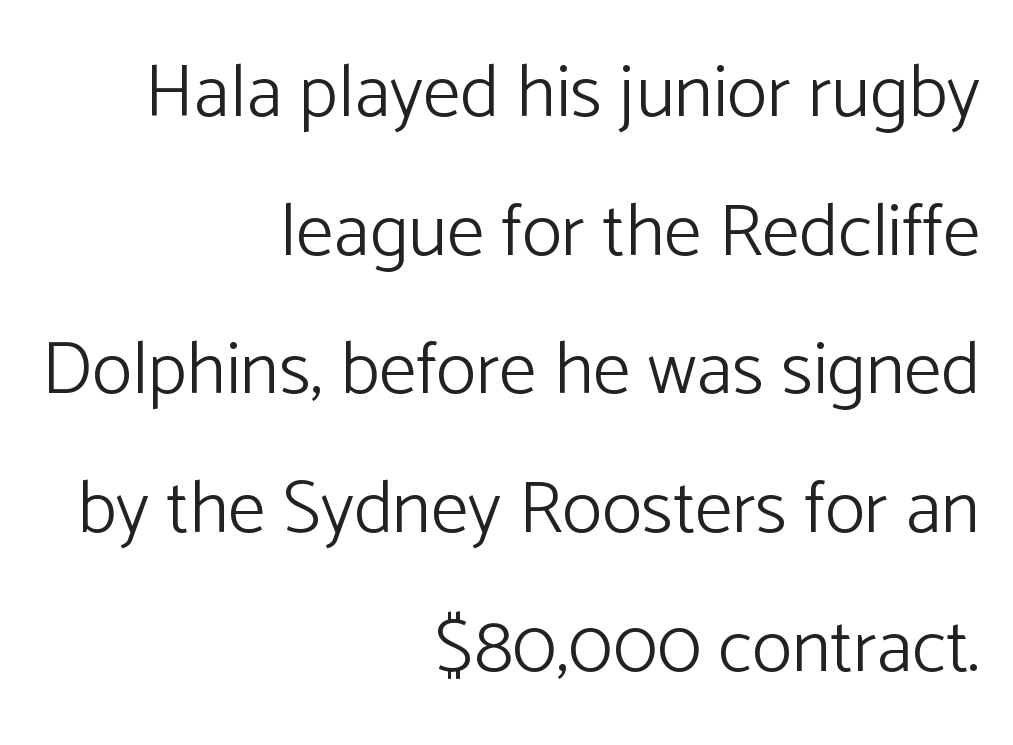
The image shows 75 px light sans-serif type, upright; set right-aligned, line spacing 1.85x, normal letter spacing, not underlined; low stroke contrast and a medium x-height.
